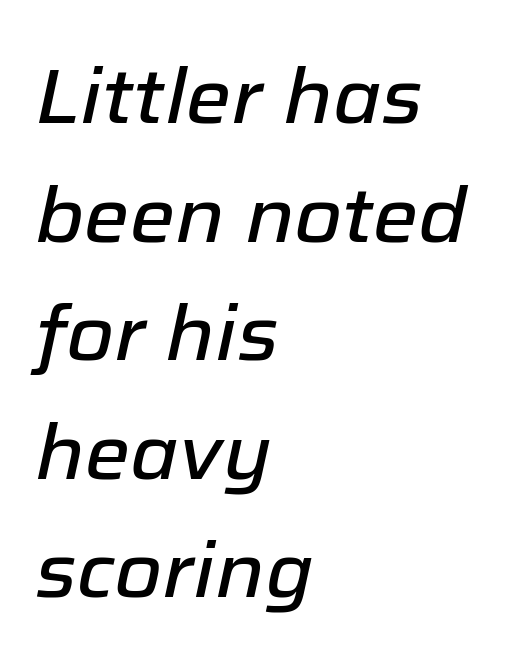
{"italic": "yes", "lean": "right", "slant_degrees": 12, "width": "normal", "stroke_contrast": "low", "x_height": "medium", "monospaced": "no", "underline": "no", "align": "left", "line_spacing": "normal", "line_spacing_ratio": 1.54, "letter_spacing": "normal", "letter_spacing_em": 0.0, "glyph_px": 77}
